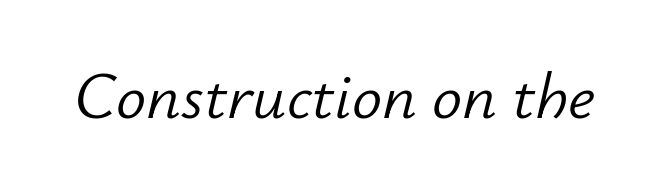
The gap between lines stays unmarked. Is the stroke heavy? The answer is a plain regular-or-lighter. Short note: letters normally spaced. Emphasis-style slanted type is in use. A typesetter would call this proportional, since set widths differ per character.
